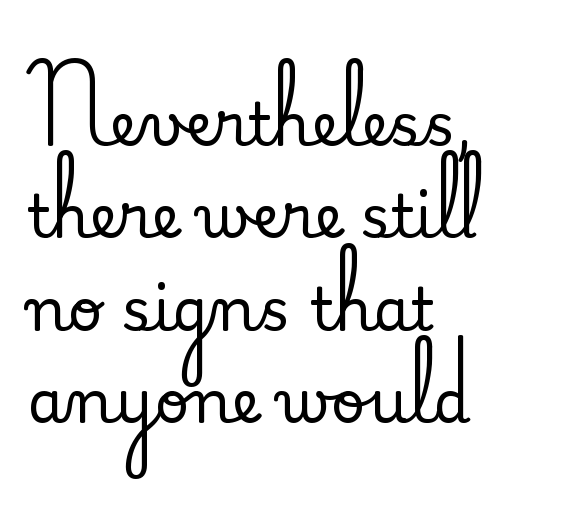
{"serif": "yes", "italic": "no", "width": "normal", "stroke_contrast": "medium", "x_height": "small", "monospaced": "no", "underline": "no", "align": "left", "line_spacing": "normal", "line_spacing_ratio": 1.54, "letter_spacing": "normal", "letter_spacing_em": 0.0, "glyph_px": 60}
